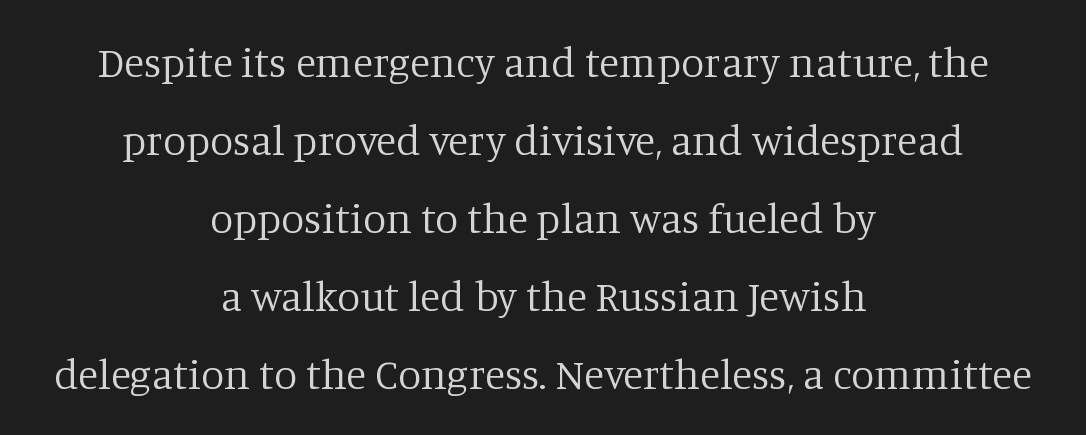
{"serif": "yes", "italic": "no", "bold": "no", "weight": "regular", "width": "normal", "stroke_contrast": "low", "x_height": "large", "monospaced": "no", "underline": "no", "align": "center", "line_spacing_ratio": 1.86, "letter_spacing": "normal", "letter_spacing_em": 0.0, "glyph_px": 42}
